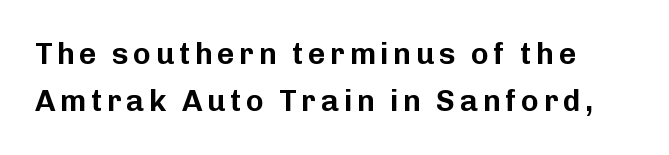
The image shows 30 px sans-serif type, upright; set normal line spacing (1.57x), not underlined; low stroke contrast and a medium x-height.
